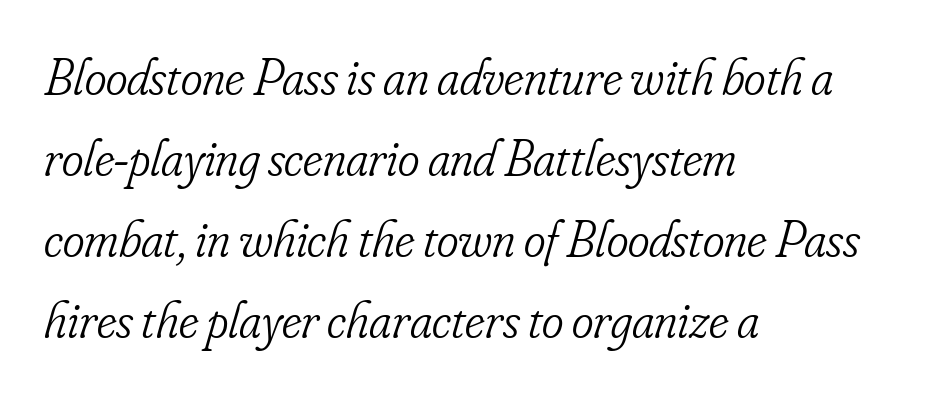
The passage shown has conventional tracking throughout. Normally led — the rows are evenly, conventionally spaced. The letters advance in unequal steps, a hallmark of proportional type. The specimen omits any rule beneath the text block's lines. Caption: face not bold, strokes unweighted. Every character sits at an angle, as italics do.
